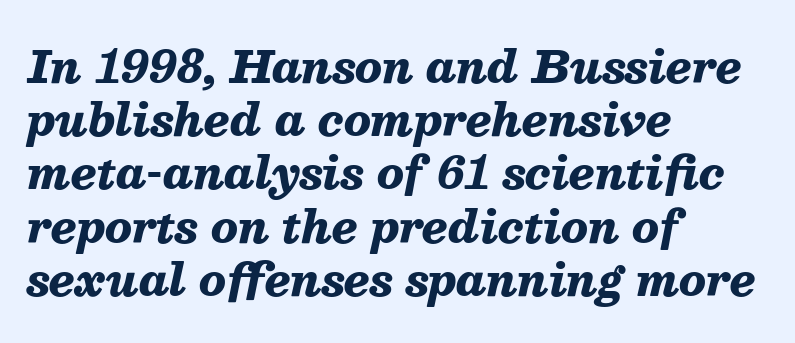
The image shows 44 px heavy type, italic (leaning right); set left-aligned, line spacing 1.21x, normal letter spacing, not underlined; medium stroke contrast and a medium x-height.
